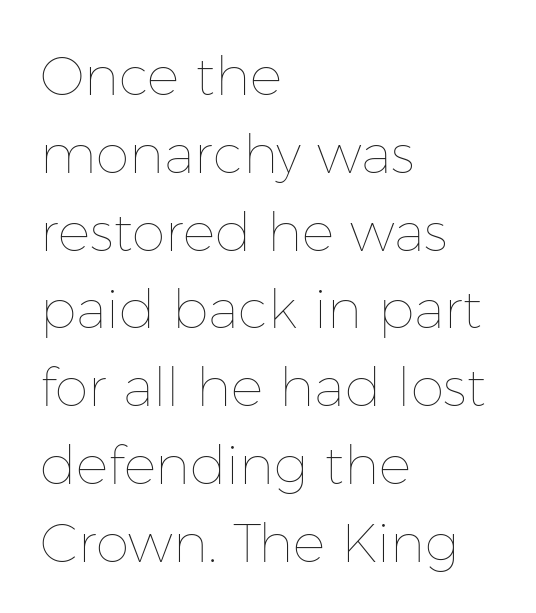
{"italic": "no", "bold": "no", "weight": "thin", "width": "normal", "stroke_contrast": "low", "x_height": "medium", "monospaced": "no", "underline": "no", "align": "left", "line_spacing": "normal", "line_spacing_ratio": 1.44, "letter_spacing": "normal", "letter_spacing_em": 0.0, "glyph_px": 54}
